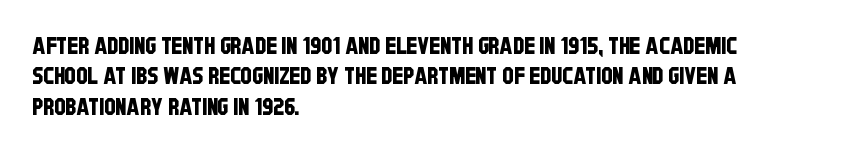
Each line starts at the same left margin while the right side varies. No extra tracking has been applied to these lines. One glance says typical: line gaps are just what's usual. The strip under each line holds only bare page.
